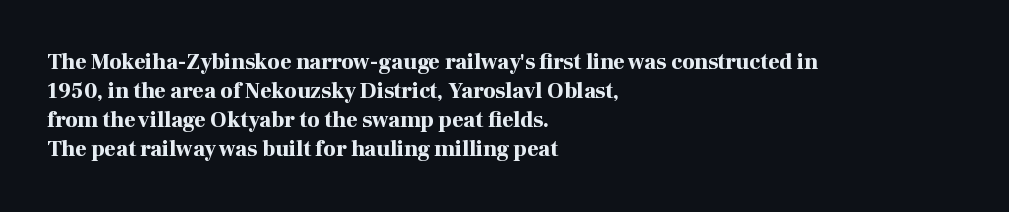
The image shows 22 px bold type, upright; set left-aligned, normal line spacing (1.32x), normal letter spacing, not underlined.
